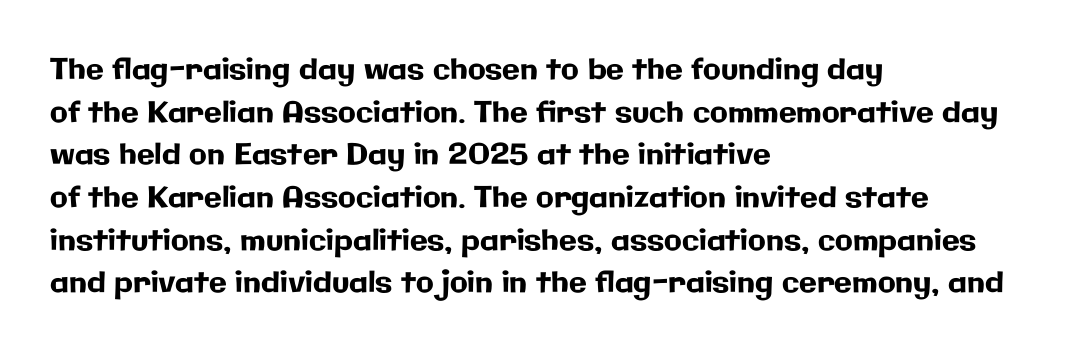
The image shows 29 px sans-serif type, upright; set left-aligned, normal line spacing (1.47x), normal letter spacing, not underlined; low stroke contrast and a medium x-height.
